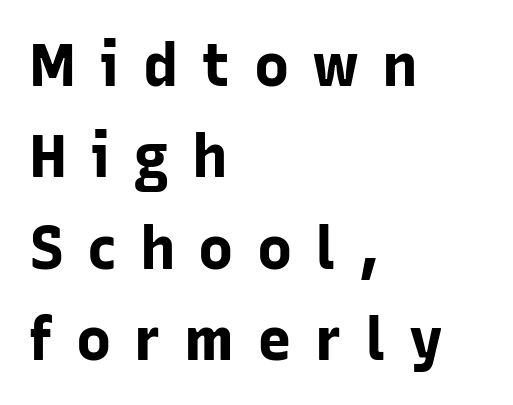
Q: Is the text bold? A: Yes.
Q: Is the text italic (slanted)? A: No, it is upright.
Q: Is the typeface a serif or a sans-serif typeface? A: Sans-serif.
Q: Is the text underlined? A: No.
Q: How is the paragraph aligned? A: Left-aligned.
Q: Is the spacing between letters normal or unusually wide? A: Unusually wide.
Q: Is the spacing between lines tight, normal or loose? A: Normal.
Q: Width (condensed, normal, or wide)? A: Normal.
Q: Stroke contrast? A: Low.
Q: x-height? A: Medium.
Q: Monospaced? A: No.
